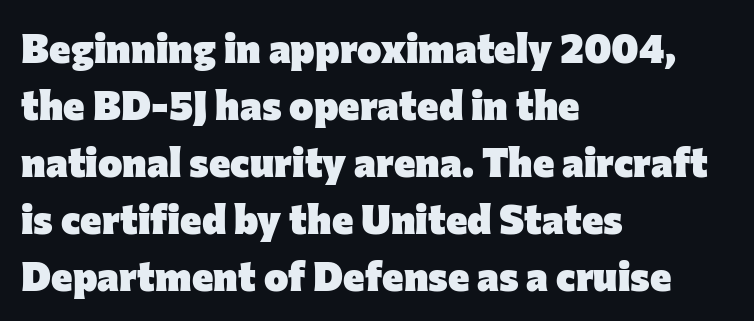
{"serif": "no", "italic": "no", "bold": "yes", "weight": "heavy", "width": "normal", "stroke_contrast": "low", "x_height": "medium", "monospaced": "no", "underline": "no", "align": "left", "line_spacing": "normal", "line_spacing_ratio": 1.39, "letter_spacing": "normal", "letter_spacing_em": 0.0, "glyph_px": 41}
